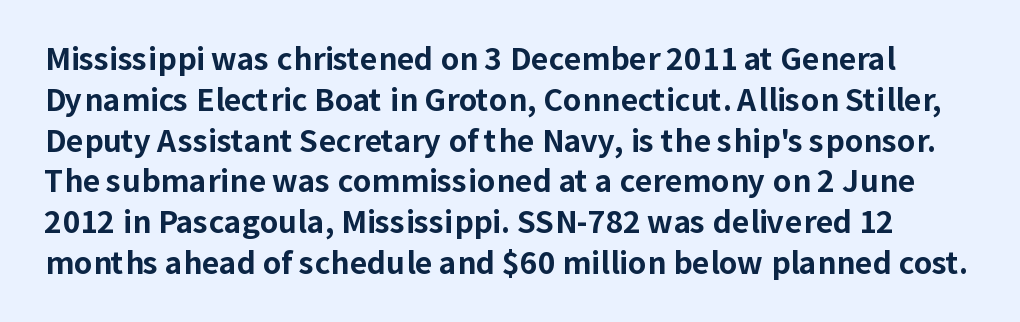
The rows are spaced the way most documents space them. Glyph-to-glyph distance matches everyday printed text. Quick note: not italic, upright. Letters rest on an invisible, unmarked baseline. These lines are rendered in a variable-pitch font. The typesetting leans heavy: a genuine bold.
